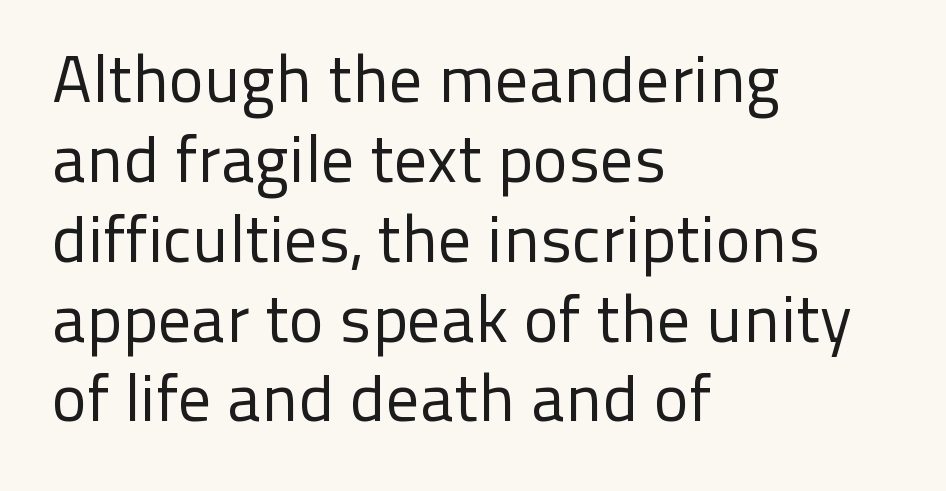
Plain, unruled lines of type. Weight: in the light-to-regular range. Spacing verdict: proportional, widths tailored to each character. No extra tracking has been applied to these lines.
